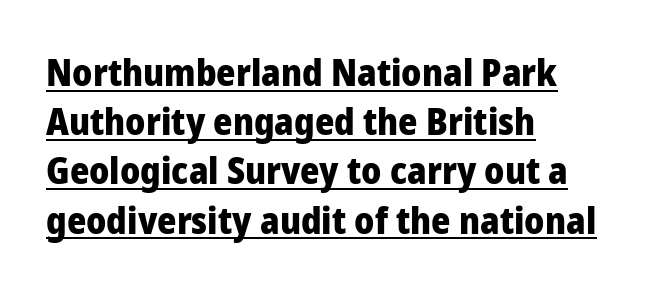
The image shows 37 px heavy sans-serif type, upright; set left-aligned, normal line spacing (1.33x), normal letter spacing, underlined; low stroke contrast and a medium x-height.
